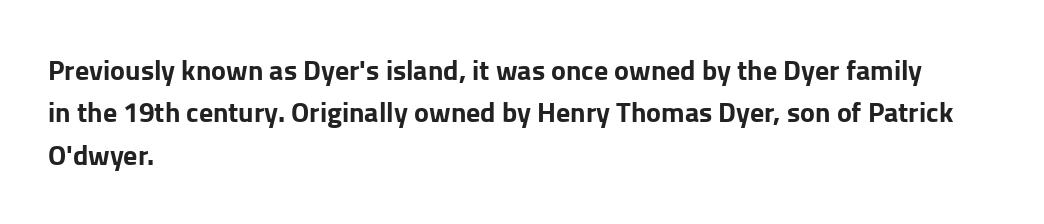
Q: Is the text bold? A: Yes.
Q: Is the text italic (slanted)? A: No, it is upright.
Q: Is the typeface a serif or a sans-serif typeface? A: Sans-serif.
Q: Is the text underlined? A: No.
Q: How is the paragraph aligned? A: Left-aligned.
Q: Is the spacing between letters normal or unusually wide? A: Normal.
Q: Is the spacing between lines tight, normal or loose? A: Normal.
Q: Width (condensed, normal, or wide)? A: Normal.
Q: Stroke contrast? A: Low.
Q: x-height? A: Medium.
Q: Monospaced? A: No.
